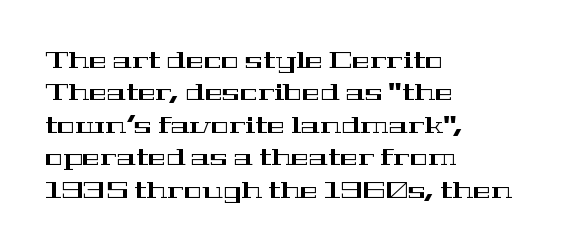
Q: Is the text italic (slanted)? A: No, it is upright.
Q: Is the text underlined? A: No.
Q: How is the paragraph aligned? A: Left-aligned.
Q: Is the spacing between letters normal or unusually wide? A: Normal.
Q: Is the spacing between lines tight, normal or loose? A: Normal.
